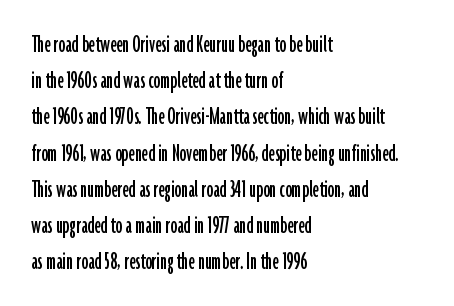
The image shows 27 px text type, upright; set left-aligned, normal line spacing (1.34x), normal letter spacing, not underlined.
